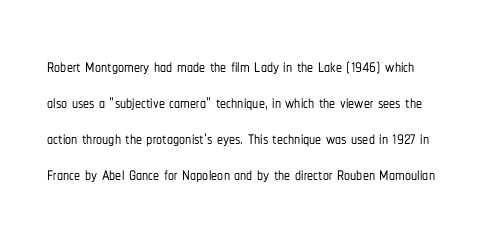
Q: Is the text italic (slanted)? A: No, it is upright.
Q: Is the text underlined? A: No.
Q: How is the paragraph aligned? A: Left-aligned.
Q: Is the spacing between letters normal or unusually wide? A: Normal.
Q: Is the spacing between lines tight, normal or loose? A: Normal.
